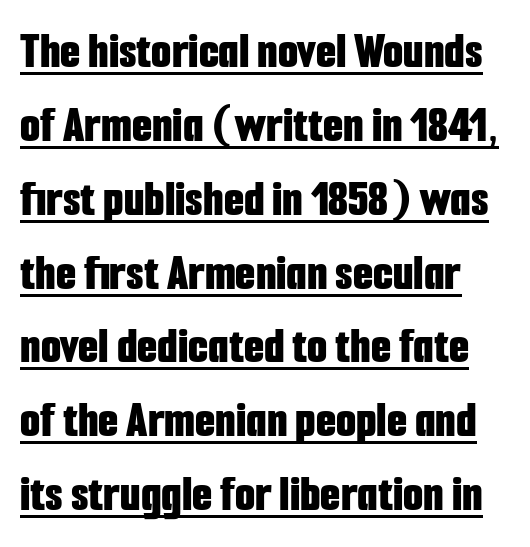
These lines are rendered in a variable-pitch font. The lines sit at an ordinary, default distance from one another. This is roman type, the default non-slanted kind. The passage shown has conventional tracking throughout. Summary of weight: heavy, a full bold. Typographically, this falls in the sans-serif category.
